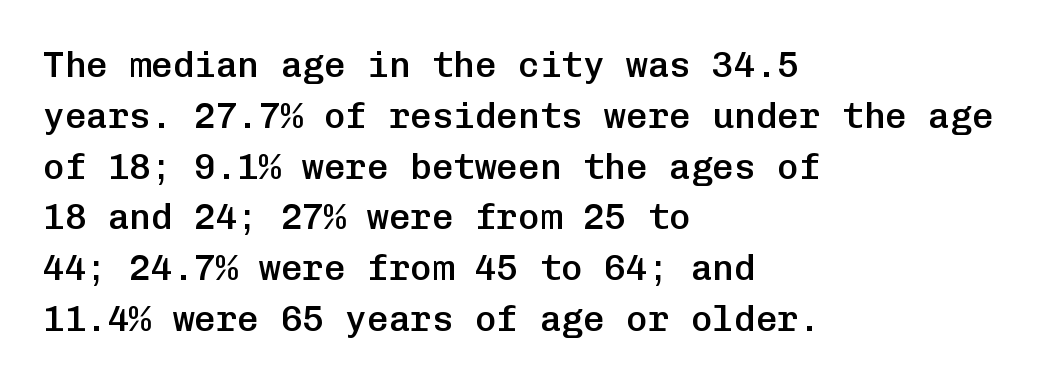
The typesetting leans somewhat heavy: a semibold. Notice how the passage keeps a crisp vertical edge on the left only. This sample keeps an unexceptional amount of space between lines. This sample uses an upright cut, with every glyph sitting square on the baseline. Check the space under the baseline: it is left empty.
